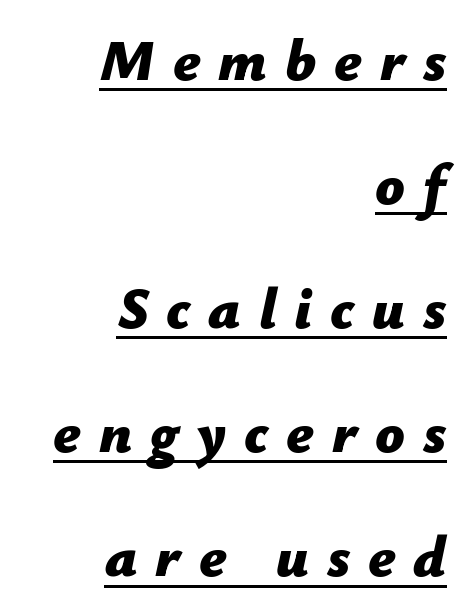
The image shows 58 px bold type, italic (leaning right); set right-aligned, loose line spacing (2.14x), unusually wide letter spacing (+0.31 em), underlined; low stroke contrast and a medium x-height.
